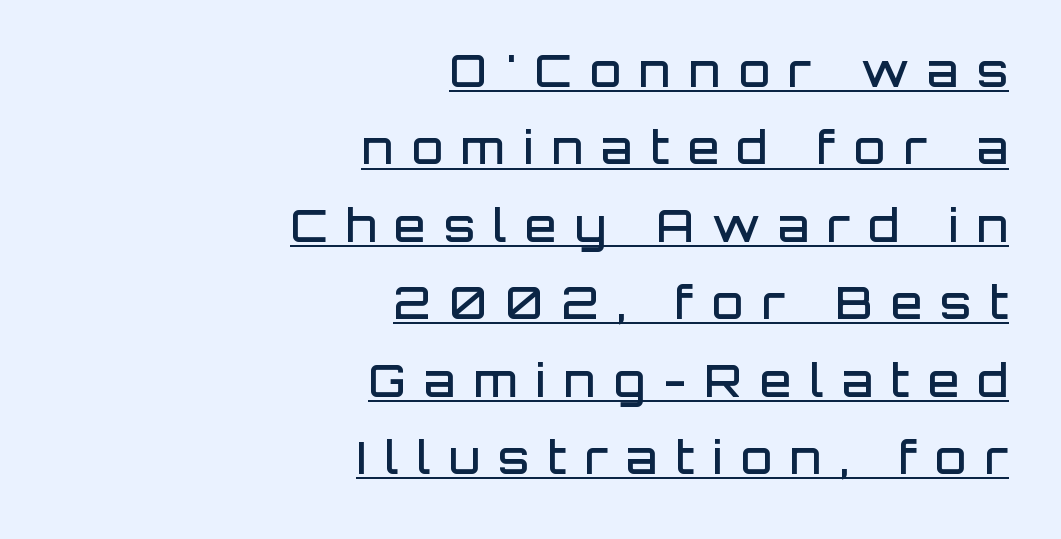
The image shows 45 px semibold sans-serif type, upright; set right-aligned, line spacing 1.72x, unusually wide letter spacing (+0.41 em), underlined; low stroke contrast and a large x-height.
